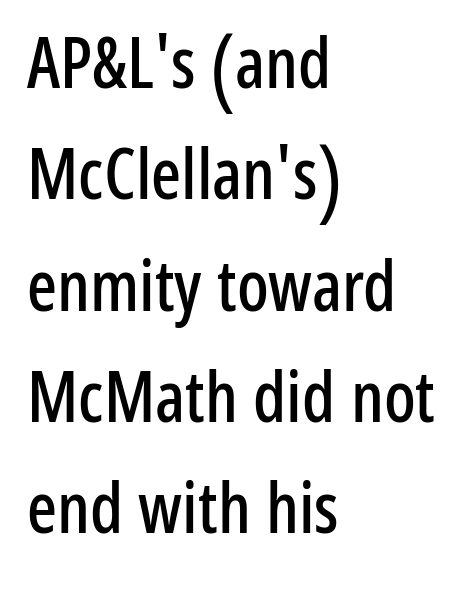
{"serif": "no", "italic": "no", "width": "condensed", "stroke_contrast": "low", "x_height": "medium", "monospaced": "no", "underline": "no", "align": "left", "line_spacing": "normal", "line_spacing_ratio": 1.59, "letter_spacing": "normal", "letter_spacing_em": 0.0, "glyph_px": 70}
